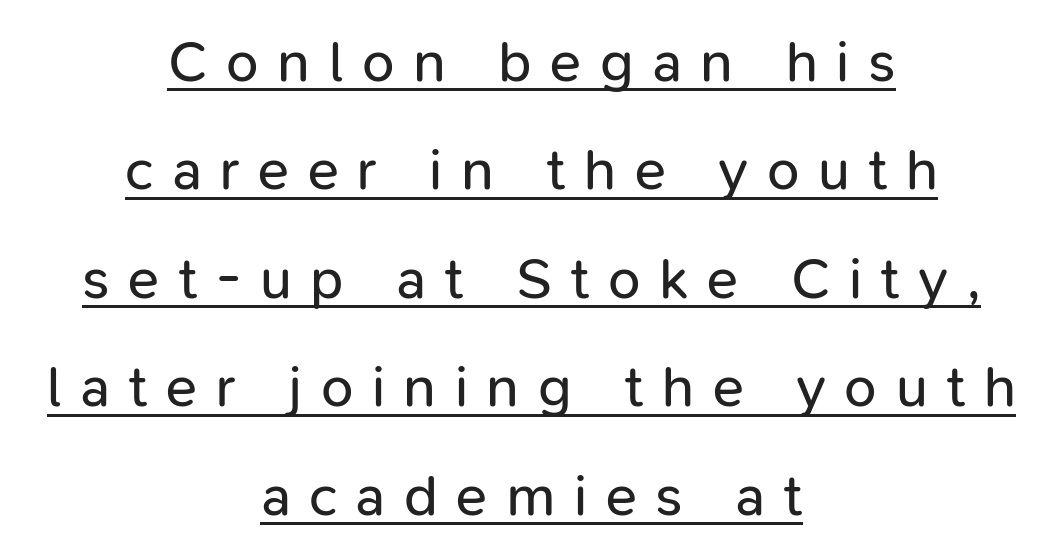
These characters rest on top of a visible drawn line. Observe the absence of serifs on each vertical stroke in this sample. The typeface has the unassuming heft of standard copy or less. Style check: upright. Look at the tracking — it's clearly loosened, letters drifting apart.
